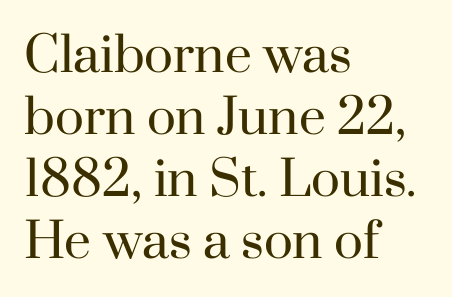
{"serif": "yes", "italic": "no", "bold": "no", "weight": "regular", "width": "normal", "stroke_contrast": "high", "x_height": "small", "monospaced": "no", "underline": "no", "align": "left", "line_spacing": "normal", "line_spacing_ratio": 1.29, "letter_spacing": "normal", "letter_spacing_em": 0.0, "glyph_px": 48}
